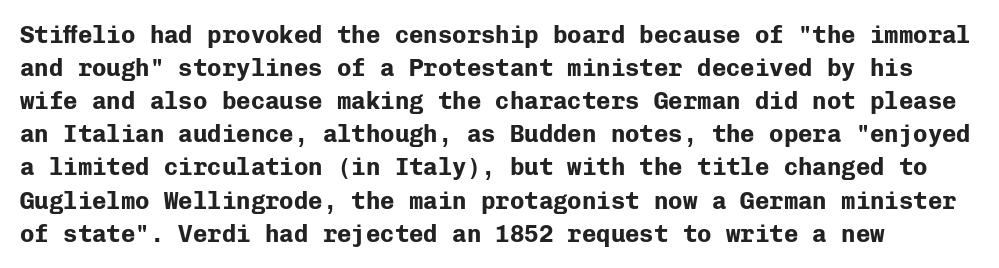
Designer's note — italics off, roman on. Quick note: interline space is typical. Heavy-handed strokes throughout: this text is bold. The specimen omits any rule beneath the text block's lines. Here the glyphs are tracked normally, forming tight word shapes.
